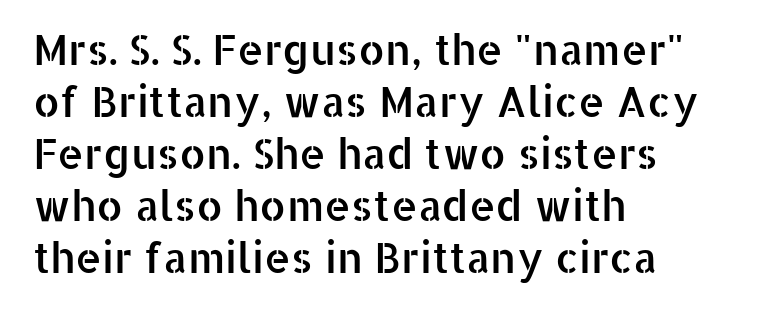
Q: Is the text italic (slanted)? A: No, it is upright.
Q: Is the typeface a serif or a sans-serif typeface? A: Sans-serif.
Q: Is the text underlined? A: No.
Q: How is the paragraph aligned? A: Left-aligned.
Q: Is the spacing between letters normal or unusually wide? A: Normal.
Q: Width (condensed, normal, or wide)? A: Normal.
Q: Stroke contrast? A: Low.
Q: x-height? A: Medium.
Q: Monospaced? A: No.
